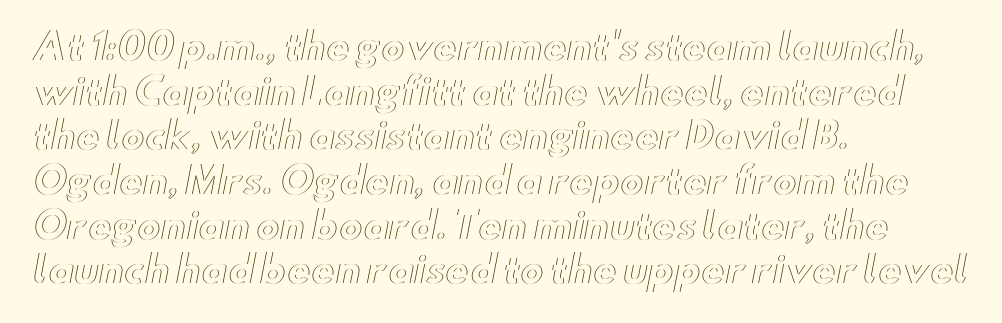
Proportional: the letters do not fall into vertical columns. The rendering keeps characters at their native spacing. This rendering features lettering with no underline.
